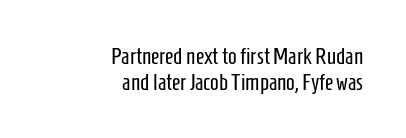
Q: Is the text bold? A: No.
Q: Is the text italic (slanted)? A: No, it is upright.
Q: Is the text underlined? A: No.
Q: How is the paragraph aligned? A: Right-aligned.
Q: Is the spacing between letters normal or unusually wide? A: Normal.
Q: Is the spacing between lines tight, normal or loose? A: Tight.
